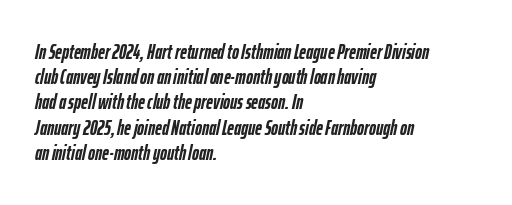
Q: Is the text bold? A: Yes.
Q: Is the text italic (slanted)? A: Yes, it leans right by about 12 degrees.
Q: Is the text underlined? A: No.
Q: How is the paragraph aligned? A: Left-aligned.
Q: Is the spacing between letters normal or unusually wide? A: Normal.
